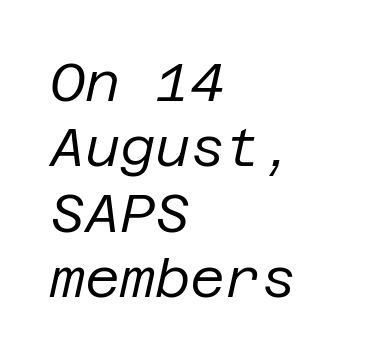
Q: Is the text bold? A: No.
Q: Is the text italic (slanted)? A: Yes, it leans right by about 12 degrees.
Q: Is the text underlined? A: No.
Q: How is the paragraph aligned? A: Left-aligned.
Q: Is the spacing between letters normal or unusually wide? A: Normal.
Q: Width (condensed, normal, or wide)? A: Normal.
Q: Stroke contrast? A: Low.
Q: x-height? A: Large.
